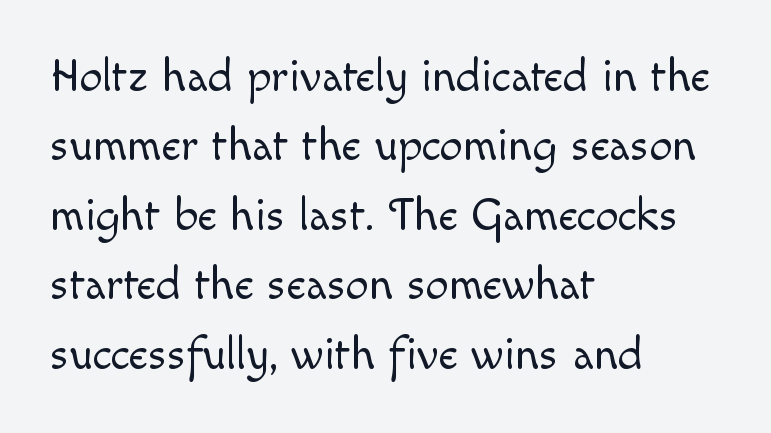
The letters advance in unequal steps, a hallmark of proportional type. Does the lettering tilt? It doesn't — this is upright. Beneath every word, the page is bare. This sample is left-justified, so line endings fall wherever the words run out. The letterforms sit at book weight or below.
